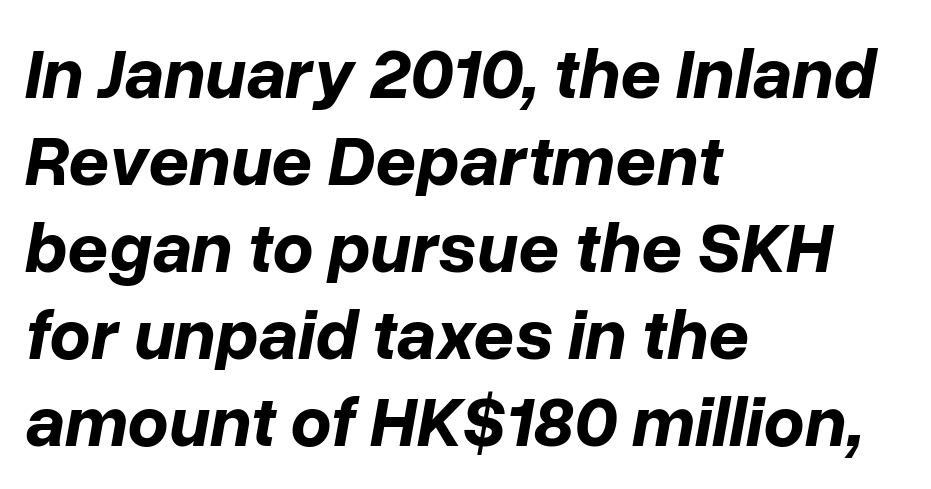
Q: Is the text bold? A: Yes.
Q: Is the text italic (slanted)? A: Yes, it leans right by about 10 degrees.
Q: Is the text underlined? A: No.
Q: How is the paragraph aligned? A: Left-aligned.
Q: Is the spacing between letters normal or unusually wide? A: Normal.
Q: Width (condensed, normal, or wide)? A: Normal.
Q: Stroke contrast? A: Low.
Q: x-height? A: Medium.
Q: Monospaced? A: No.
